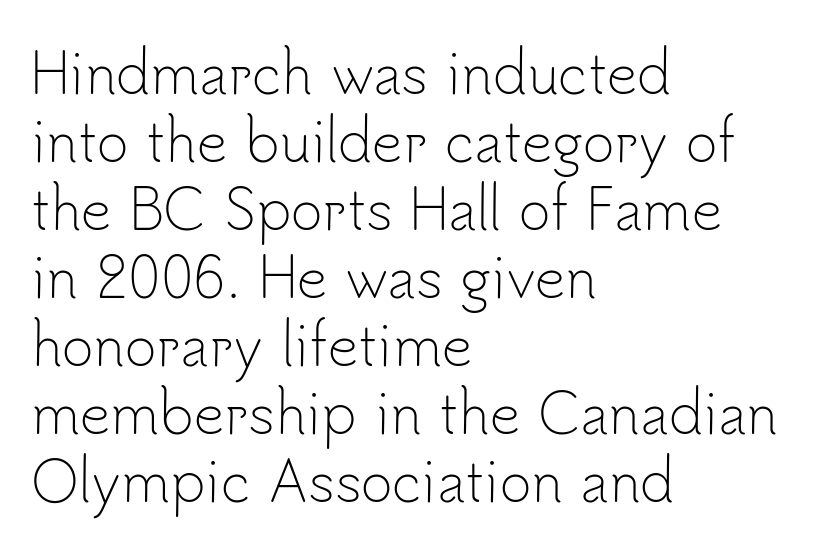
The image shows 54 px light sans-serif type, upright; set left-aligned, normal line spacing (1.26x), normal letter spacing, not underlined; low stroke contrast and a small x-height.
